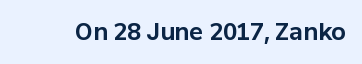
The image shows 23 px bold type, upright; set normal letter spacing, not underlined.
